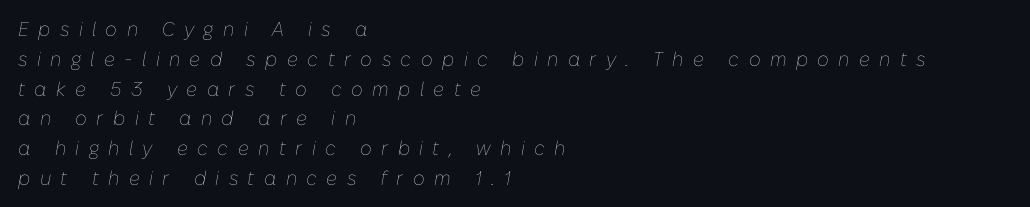
Q: Is the text bold? A: No.
Q: Is the text italic (slanted)? A: Yes, it leans right by about 10 degrees.
Q: Is the text underlined? A: No.
Q: How is the paragraph aligned? A: Left-aligned.
Q: Is the spacing between letters normal or unusually wide? A: Unusually wide.
Q: Is the spacing between lines tight, normal or loose? A: Normal.
